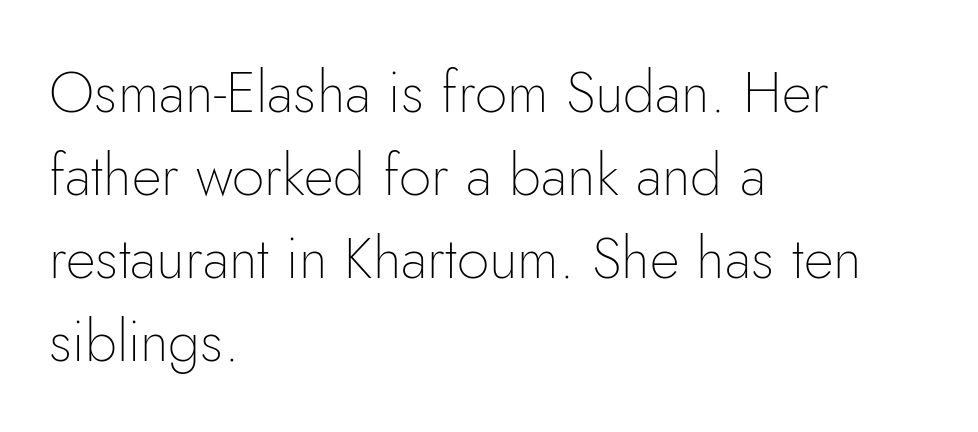
Q: Is the text bold? A: No.
Q: Is the text italic (slanted)? A: No, it is upright.
Q: Is the typeface a serif or a sans-serif typeface? A: Sans-serif.
Q: Is the text underlined? A: No.
Q: How is the paragraph aligned? A: Left-aligned.
Q: Is the spacing between letters normal or unusually wide? A: Normal.
Q: Is the spacing between lines tight, normal or loose? A: Normal.
Q: Width (condensed, normal, or wide)? A: Normal.
Q: Stroke contrast? A: Low.
Q: x-height? A: Small.
Q: Monospaced? A: No.
